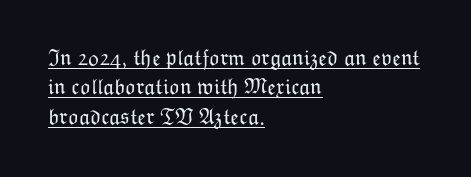
The image shows 22 px text type, upright; set left-aligned, normal line spacing (1.34x), normal letter spacing, underlined.
